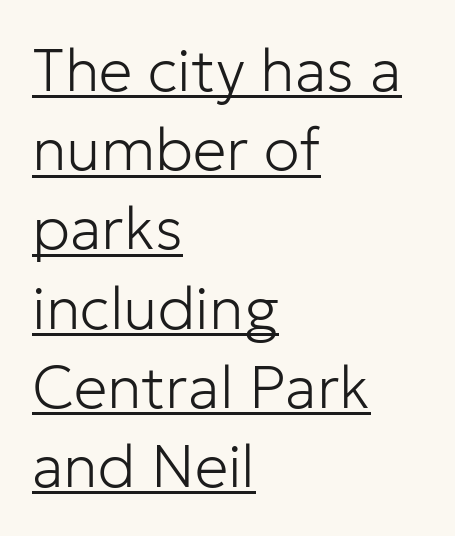
The image shows 60 px light sans-serif type, upright; set left-aligned, normal line spacing (1.32x), normal letter spacing, underlined; low stroke contrast and a medium x-height.
